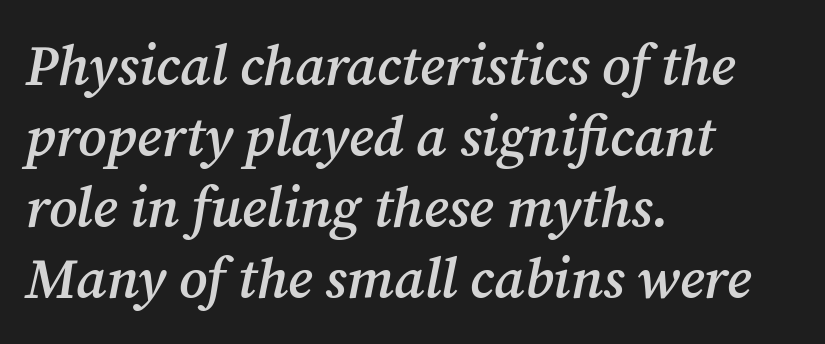
The rows are spaced the way most documents space them. The whole block is typeset with a tilt. Between one letter and the next there's only the usual sliver of space. Slightly chunky letters — semibold, I'd say, not full bold.
